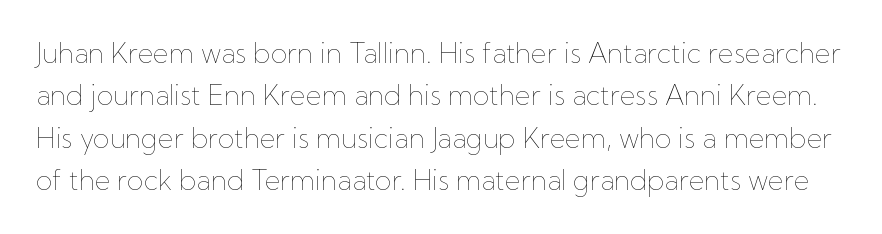
The image shows 27 px text type, upright; set normal line spacing (1.57x), normal letter spacing, not underlined.
